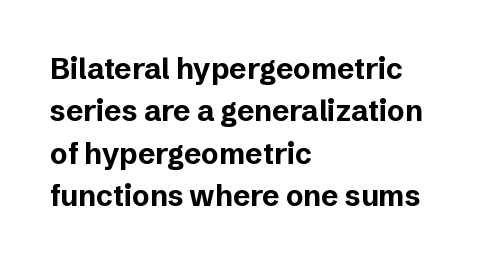
Q: Is the text bold? A: Yes.
Q: Is the text italic (slanted)? A: No, it is upright.
Q: Is the typeface a serif or a sans-serif typeface? A: Sans-serif.
Q: Is the text underlined? A: No.
Q: How is the paragraph aligned? A: Left-aligned.
Q: Is the spacing between letters normal or unusually wide? A: Normal.
Q: Is the spacing between lines tight, normal or loose? A: Normal.
Q: Width (condensed, normal, or wide)? A: Normal.
Q: Stroke contrast? A: Low.
Q: x-height? A: Medium.
Q: Monospaced? A: No.
